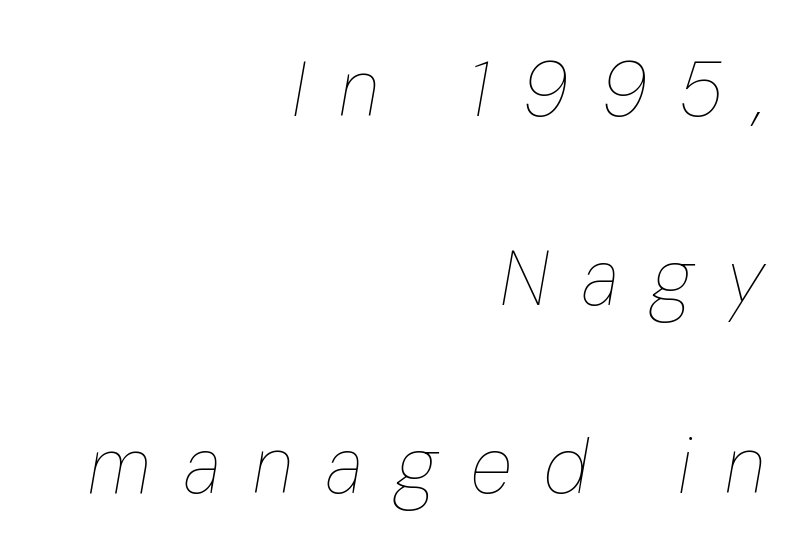
{"italic": "yes", "lean": "right", "slant_degrees": 10, "bold": "no", "weight": "thin", "width": "condensed", "stroke_contrast": "low", "x_height": "medium", "monospaced": "no", "underline": "no", "align": "right", "line_spacing": "loose", "line_spacing_ratio": 2.45, "letter_spacing": "wide", "letter_spacing_em": 0.43, "glyph_px": 77}
